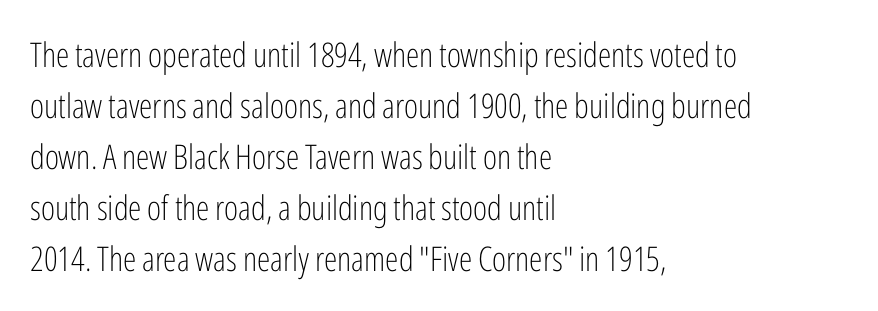
Q: Is the text bold? A: No.
Q: Is the text italic (slanted)? A: No, it is upright.
Q: Is the typeface a serif or a sans-serif typeface? A: Sans-serif.
Q: Is the text underlined? A: No.
Q: How is the paragraph aligned? A: Left-aligned.
Q: Is the spacing between letters normal or unusually wide? A: Normal.
Q: Is the spacing between lines tight, normal or loose? A: Normal.
Q: Width (condensed, normal, or wide)? A: Condensed.
Q: Stroke contrast? A: Low.
Q: x-height? A: Medium.
Q: Monospaced? A: No.
